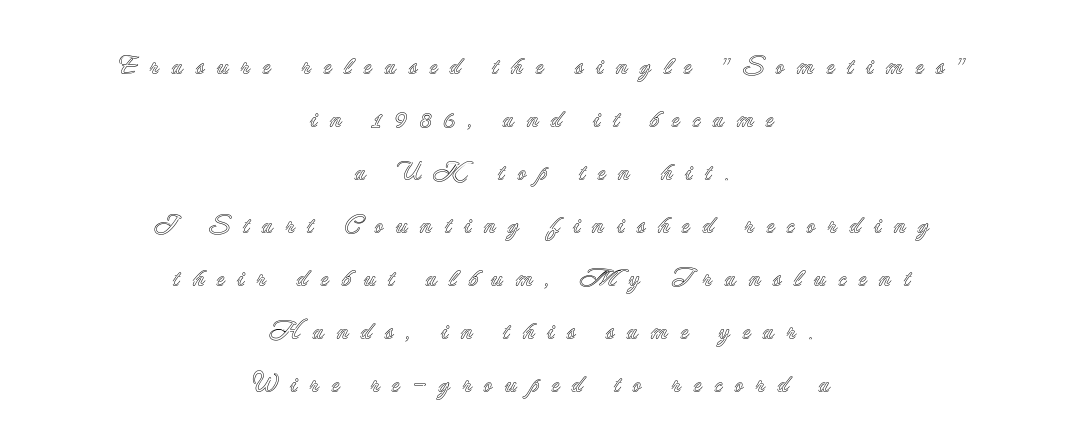
Q: Is the text italic (slanted)? A: Yes.
Q: Is the text underlined? A: No.
Q: How is the paragraph aligned? A: Centered.
Q: Is the spacing between letters normal or unusually wide? A: Unusually wide.
Q: Is the spacing between lines tight, normal or loose? A: Loose.
